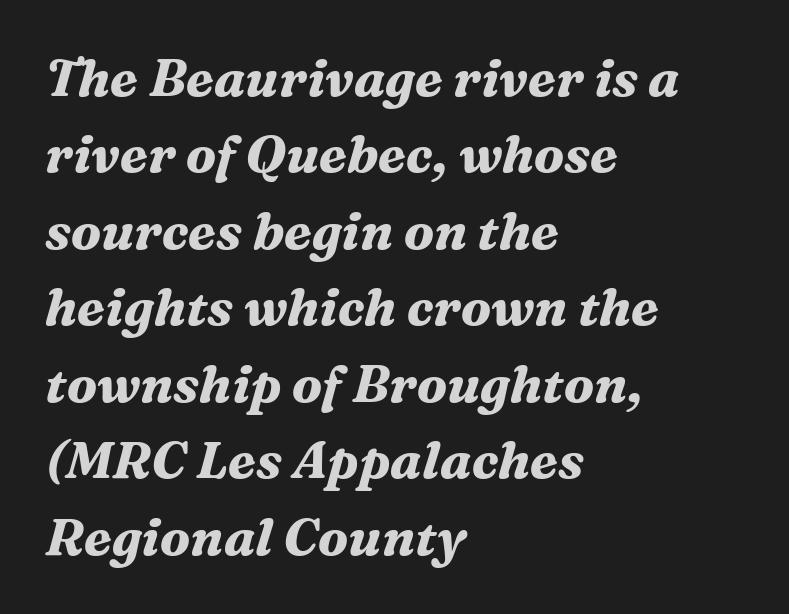
{"serif": "yes", "italic": "yes", "lean": "right", "slant_degrees": 16, "bold": "yes", "weight": "bold", "width": "normal", "stroke_contrast": "medium", "x_height": "medium", "monospaced": "no", "underline": "no", "align": "left", "line_spacing": "normal", "line_spacing_ratio": 1.47, "letter_spacing": "normal", "letter_spacing_em": 0.0, "glyph_px": 52}
